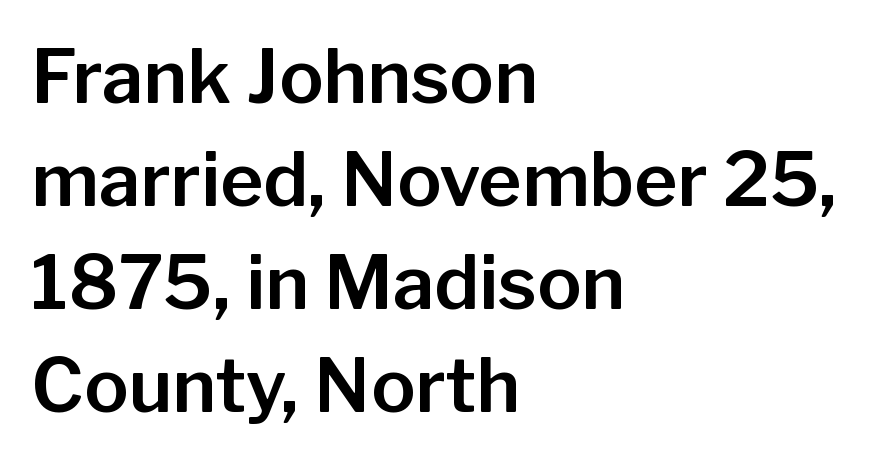
When letters stand straight like this, we call the style roman or upright. All the whitespace from short lines collects on the right. Looks like regular typesetting: each glyph gets only the width it needs. In terms of leading, this rendering sits right in the middle.
